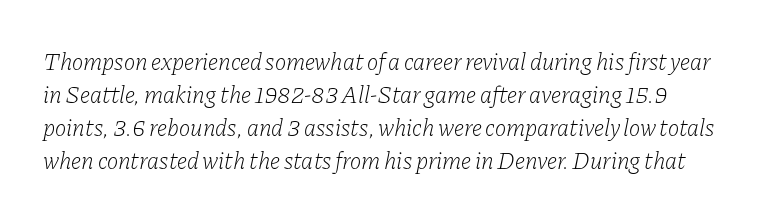
{"italic": "yes", "lean": "right", "slant_degrees": 11, "bold": "no", "underline": "no", "line_spacing": "normal", "line_spacing_ratio": 1.38, "letter_spacing": "normal", "letter_spacing_em": 0.0, "glyph_px": 24}
